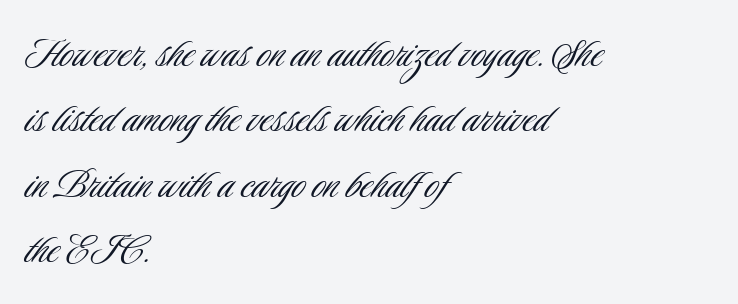
Letters have the restrained weight of plain body copy at most. No extra tracking has been applied to these lines. Proportional: the letters do not fall into vertical columns.
